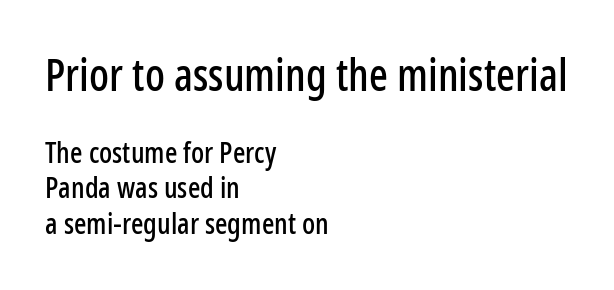
The image shows 44 px condensed sans-serif type, upright; set left-aligned, line spacing 1.22x, normal letter spacing, not underlined; the first (top) block is 1.52x larger; low stroke contrast and a medium x-height.
